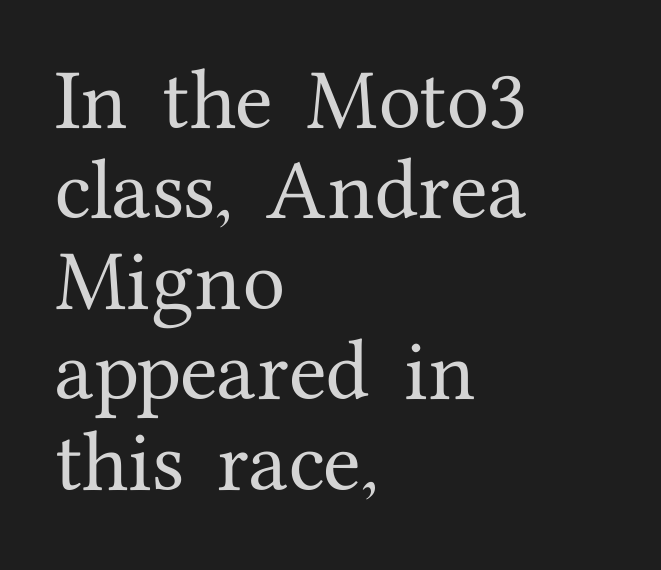
The image shows 69 px serif type, upright; set left-aligned, normal line spacing (1.31x), normal letter spacing, not underlined; medium stroke contrast and a medium x-height.
